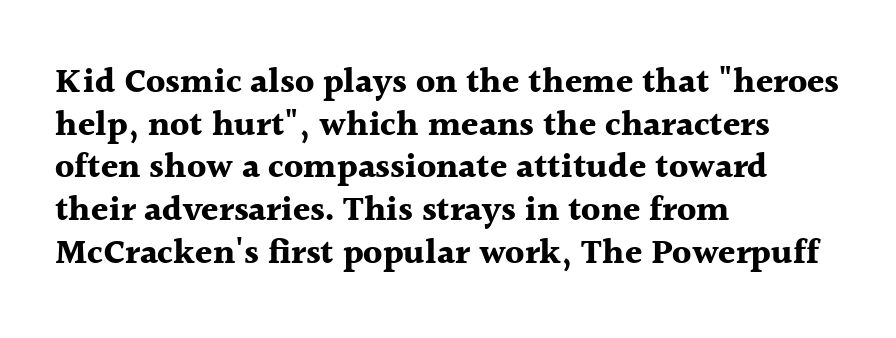
Q: Is the text bold? A: Yes.
Q: Is the text italic (slanted)? A: No, it is upright.
Q: Is the typeface a serif or a sans-serif typeface? A: Serif.
Q: Is the text underlined? A: No.
Q: How is the paragraph aligned? A: Left-aligned.
Q: Is the spacing between letters normal or unusually wide? A: Normal.
Q: Width (condensed, normal, or wide)? A: Normal.
Q: x-height? A: Medium.
Q: Monospaced? A: No.
